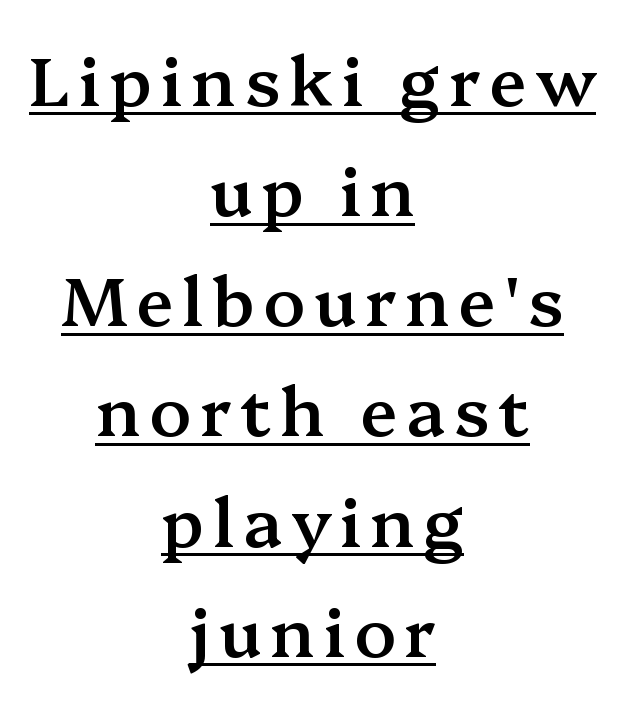
{"serif": "yes", "italic": "no", "bold": "semi", "weight": "semibold", "width": "normal", "stroke_contrast": "medium", "x_height": "medium", "monospaced": "no", "underline": "yes", "align": "center", "line_spacing": "normal", "line_spacing_ratio": 1.62, "glyph_px": 68}
